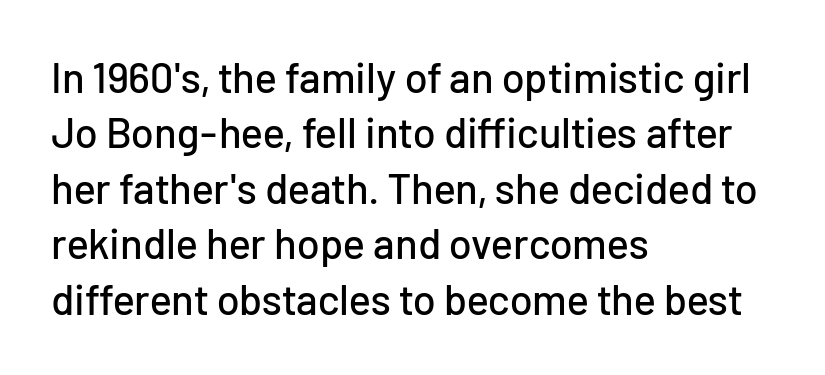
The image shows 42 px sans-serif type, upright; set left-aligned, normal line spacing (1.32x), normal letter spacing, not underlined; low stroke contrast and a medium x-height.
